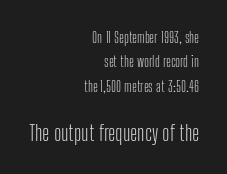
Q: Is the text bold? A: No.
Q: Is the text italic (slanted)? A: No, it is upright.
Q: Is the text underlined? A: No.
Q: How is the paragraph aligned? A: Right-aligned.
Q: Is the spacing between letters normal or unusually wide? A: Normal.
Q: Is the spacing between lines tight, normal or loose? A: Normal.
Q: Which block of text is set in a larger size, the first (top) or the second (bottom)? A: The second (bottom) one.
